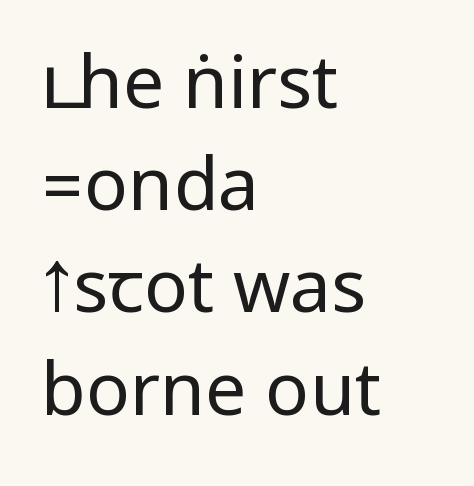
The rows are spaced the way most documents space them. The face looks like a standard text weight, possibly lighter. This rendering employs a face without finishing strokes, i.e., a sans-serif. You can tell it's not italic because the verticals are truly vertical. The rendering anchors every line to the left-hand side. The area under the type is left untouched.
